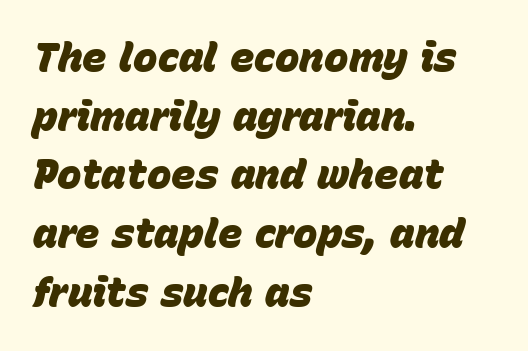
{"italic": "yes", "lean": "right", "slant_degrees": 15, "bold": "yes", "weight": "heavy", "width": "normal", "stroke_contrast": "low", "x_height": "large", "monospaced": "no", "underline": "no", "align": "left", "line_spacing": "normal", "line_spacing_ratio": 1.43, "letter_spacing": "normal", "letter_spacing_em": 0.0, "glyph_px": 41}
